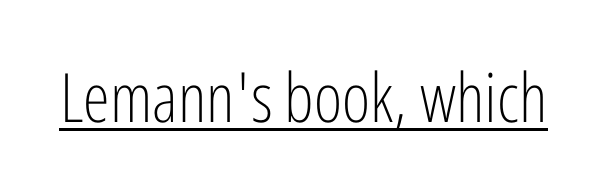
{"serif": "no", "italic": "no", "bold": "no", "weight": "light", "width": "condensed", "stroke_contrast": "low", "x_height": "medium", "monospaced": "no", "underline": "yes", "letter_spacing": "normal", "letter_spacing_em": 0.0, "glyph_px": 68}
